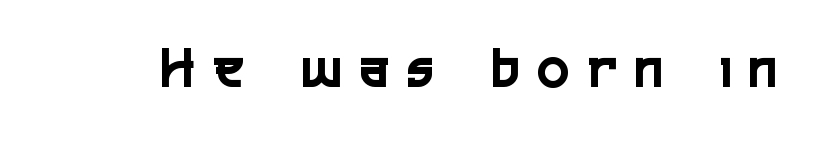
{"serif": "no", "italic": "no", "width": "condensed", "x_height": "medium", "monospaced": "no", "underline": "no", "letter_spacing": "wide", "letter_spacing_em": 0.33, "glyph_px": 59}
